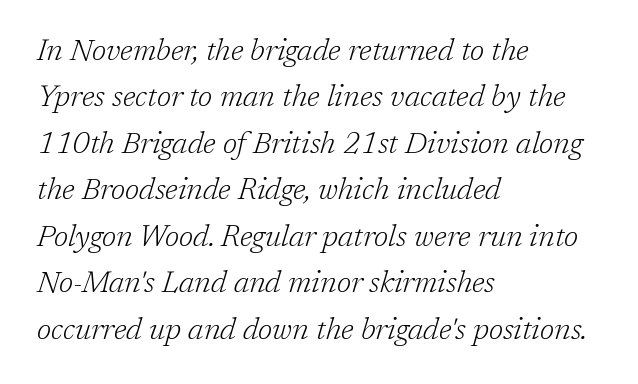
Q: Is the text bold? A: No.
Q: Is the text italic (slanted)? A: Yes, it leans right by about 17 degrees.
Q: Is the typeface a serif or a sans-serif typeface? A: Serif.
Q: Is the text underlined? A: No.
Q: How is the paragraph aligned? A: Left-aligned.
Q: Is the spacing between letters normal or unusually wide? A: Normal.
Q: Is the spacing between lines tight, normal or loose? A: Normal.
Q: Width (condensed, normal, or wide)? A: Normal.
Q: Stroke contrast? A: Low.
Q: x-height? A: Medium.
Q: Monospaced? A: No.
